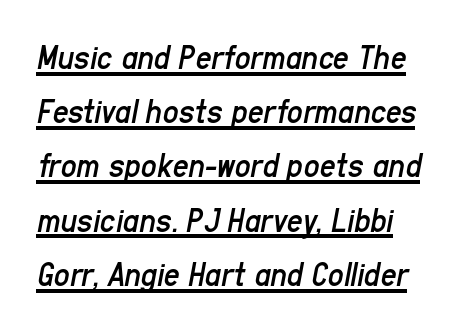
Q: Is the text bold? A: No.
Q: Is the text italic (slanted)? A: Yes, it leans right by about 11 degrees.
Q: Is the text underlined? A: Yes.
Q: How is the paragraph aligned? A: Left-aligned.
Q: Is the spacing between letters normal or unusually wide? A: Normal.
Q: Is the spacing between lines tight, normal or loose? A: Normal.
Q: Width (condensed, normal, or wide)? A: Condensed.
Q: Stroke contrast? A: Low.
Q: x-height? A: Medium.
Q: Monospaced? A: No.
